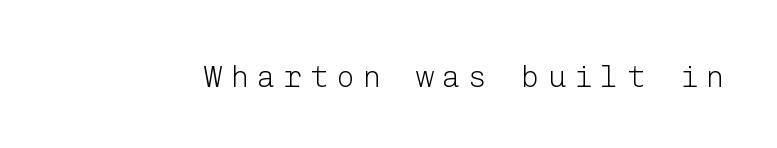
The image shows 30 px light sans-serif type, upright; set unusually wide letter spacing (+0.28 em), not underlined; low stroke contrast and a medium x-height.
